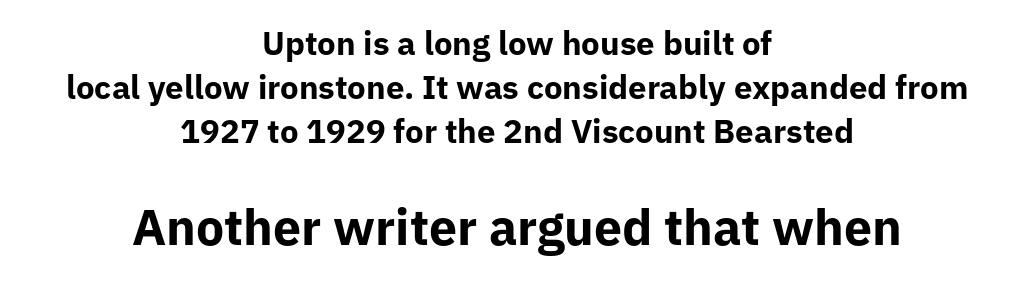
A bare baseline throughout the passage. The later block is typeset at a bigger size than the earlier block. Horizontal bands of white between lines are of average thickness. Chunky letters — that's bold for sure. Looks like regular typesetting: each glyph gets only the width it needs. The whitespace from short lines is split evenly between both sides.
